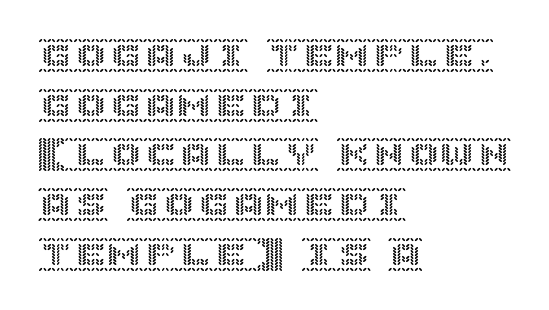
These lines sit exactly where default settings would place them. The passage shown has conventional tracking throughout. Designer's note — italics off, roman on. Line starts are locked; line ends wander.
